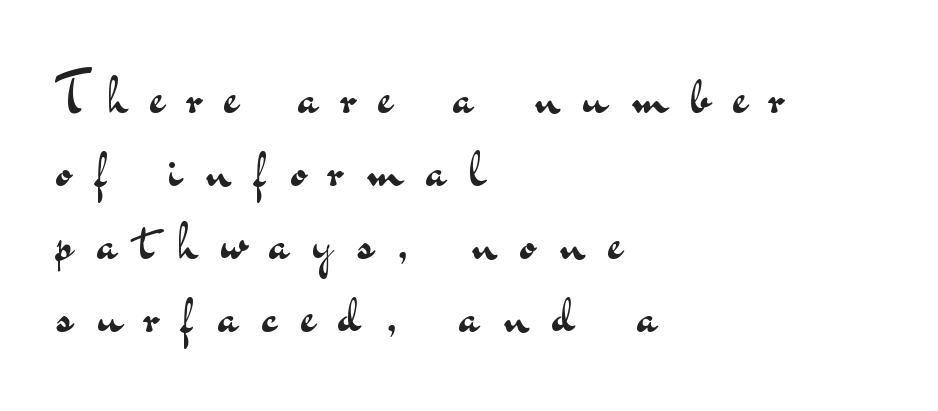
The image shows 55 px regular-weight, wide sans-serif type; set left-aligned, normal line spacing (1.33x), unusually wide letter spacing (+0.44 em), not underlined; medium stroke contrast and a small x-height.
